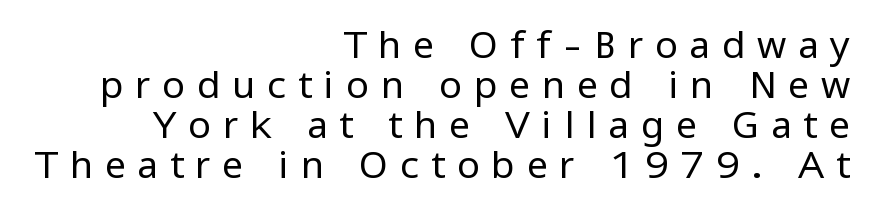
Check under the words: just untouched page. The letters carry no serifs — their stems end cleanly without finishing strokes. Typeset ragged left — the right edge is the straight one. Weight: regular or lighter. Notice how descenders almost collide with the ascenders below — that's tight leading. Varying glyph widths throughout — classic text-font behaviour.
